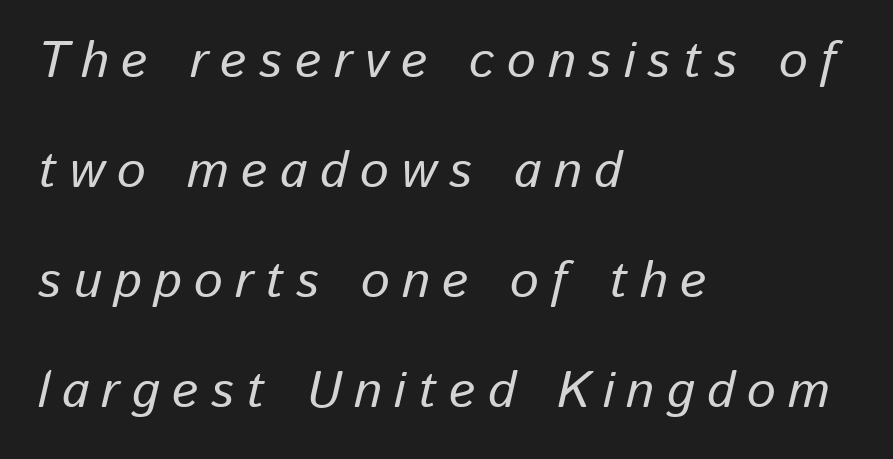
The image shows 51 px text type, italic (leaning right); set left-aligned, loose line spacing (2.16x), unusually wide letter spacing (+0.24 em), not underlined; low stroke contrast and a medium x-height.
